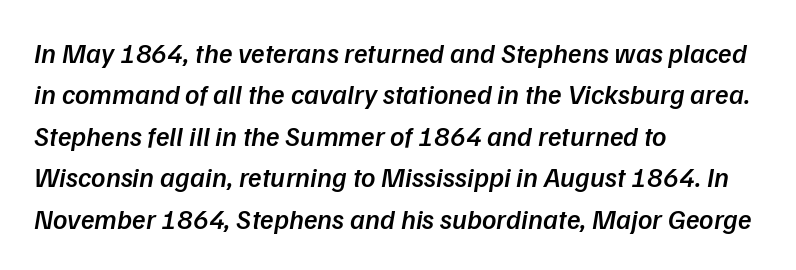
{"italic": "yes", "lean": "right", "slant_degrees": 9, "bold": "semi", "weight": "semibold", "width": "normal", "stroke_contrast": "low", "x_height": "medium", "monospaced": "no", "underline": "no", "align": "left", "line_spacing": "normal", "line_spacing_ratio": 1.48, "letter_spacing": "normal", "letter_spacing_em": 0.0, "glyph_px": 28}
